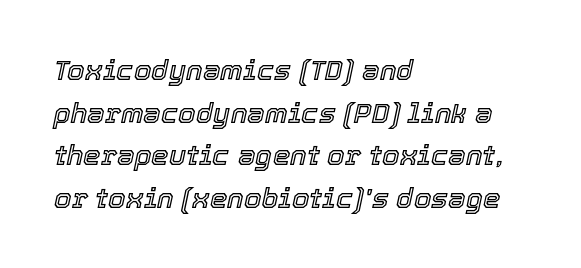
{"italic": "yes", "lean": "right", "slant_degrees": 12, "width": "normal", "x_height": "medium", "monospaced": "no", "underline": "no", "align": "left", "line_spacing": "normal", "line_spacing_ratio": 1.52, "letter_spacing": "normal", "letter_spacing_em": 0.0, "glyph_px": 28}
